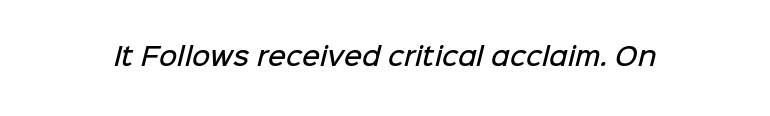
{"bold": "semi", "underline": "no", "letter_spacing": "normal", "letter_spacing_em": 0.0, "glyph_px": 25}
